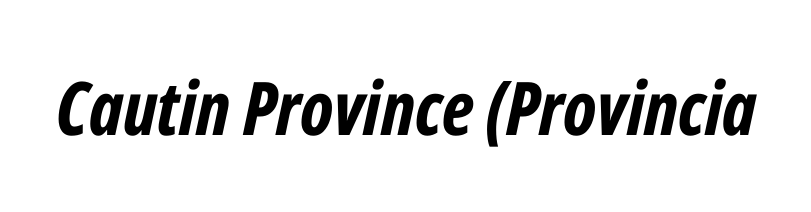
The image shows 74 px bold, condensed type, italic (leaning right); set normal letter spacing, not underlined; low stroke contrast and a medium x-height.
